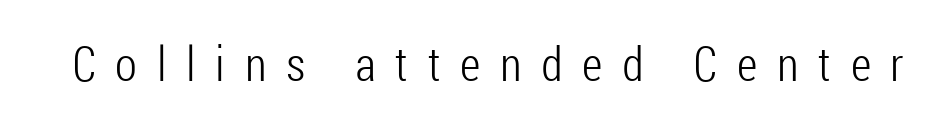
The line texture is sparse and dotted thanks to wide tracking. A typesetter would mark this as roman, not italic. I'd call this a sans setting — the letters go barefoot. Stems here are at most as thick as an everyday book face. The rendering uses natural spacing where letterforms have individual widths. Just letters on the line, the space beneath them empty.
